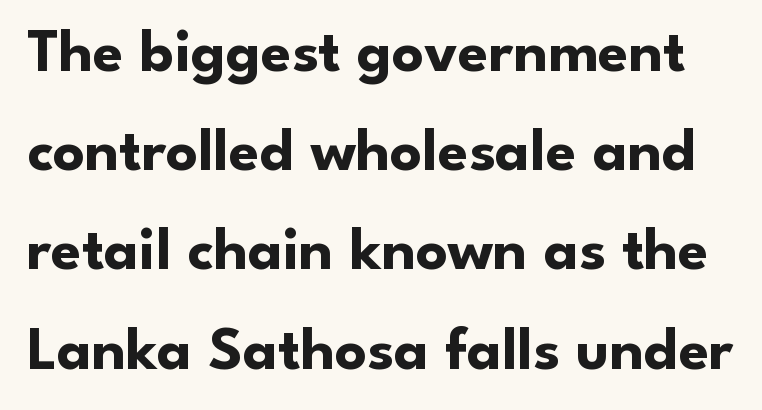
Strong, thick strokes mark this as bold type. Here the glyphs are tracked normally, forming tight word shapes. Check under the words: just untouched page. If you drew a line through each stem, it would be perfectly vertical.
